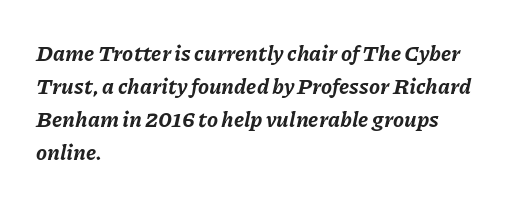
{"italic": "yes", "lean": "right", "slant_degrees": 11, "bold": "yes", "underline": "no", "align": "left", "line_spacing": "normal", "line_spacing_ratio": 1.5, "letter_spacing": "normal", "letter_spacing_em": 0.0, "glyph_px": 22}
